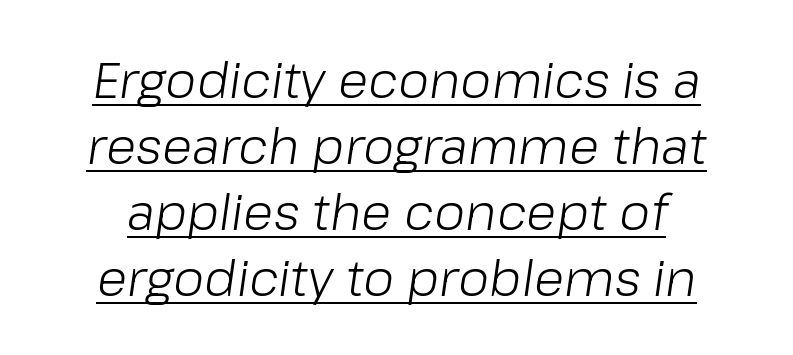
The image shows 50 px light type, italic (leaning right); set centered, normal line spacing (1.32x), normal letter spacing, underlined; low stroke contrast and a medium x-height.
